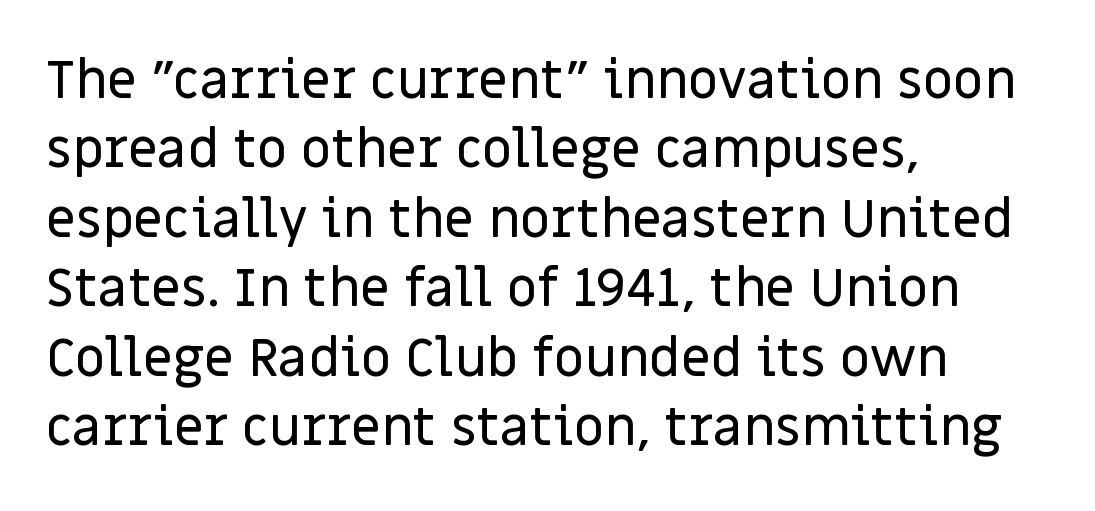
Q: Is the text italic (slanted)? A: No, it is upright.
Q: Is the typeface a serif or a sans-serif typeface? A: Sans-serif.
Q: Is the text underlined? A: No.
Q: How is the paragraph aligned? A: Left-aligned.
Q: Is the spacing between letters normal or unusually wide? A: Normal.
Q: Is the spacing between lines tight, normal or loose? A: Normal.
Q: Width (condensed, normal, or wide)? A: Normal.
Q: Stroke contrast? A: Low.
Q: x-height? A: Large.
Q: Monospaced? A: No.
